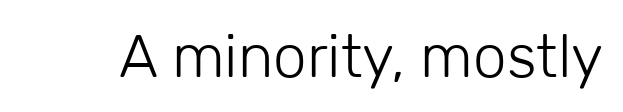
{"serif": "no", "italic": "no", "bold": "no", "weight": "light", "width": "normal", "stroke_contrast": "low", "x_height": "medium", "monospaced": "no", "underline": "no", "letter_spacing": "normal", "letter_spacing_em": 0.0, "glyph_px": 60}
